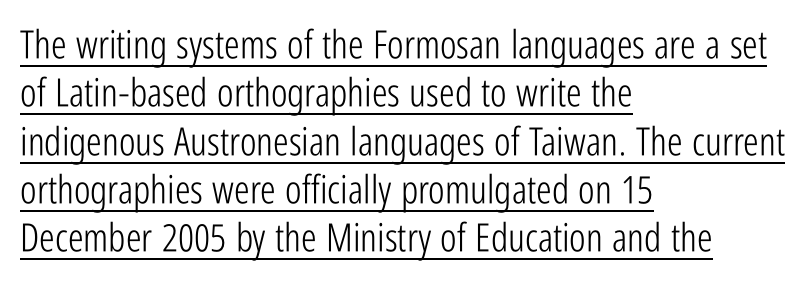
{"serif": "no", "italic": "no", "bold": "no", "weight": "light", "width": "condensed", "stroke_contrast": "low", "x_height": "medium", "monospaced": "no", "underline": "yes", "align": "left", "line_spacing_ratio": 1.24, "letter_spacing": "normal", "letter_spacing_em": 0.0, "glyph_px": 39}
